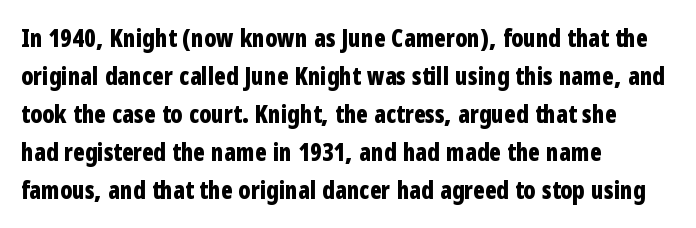
The space between consecutive lines is moderate. Alignment: flush left. The passage shown is not underscored anywhere. The type is set solid horizontally, with unmodified tracking. The characters look thick and weighty, a clear bold. Unlike italic type, these characters show no tilt at all.
